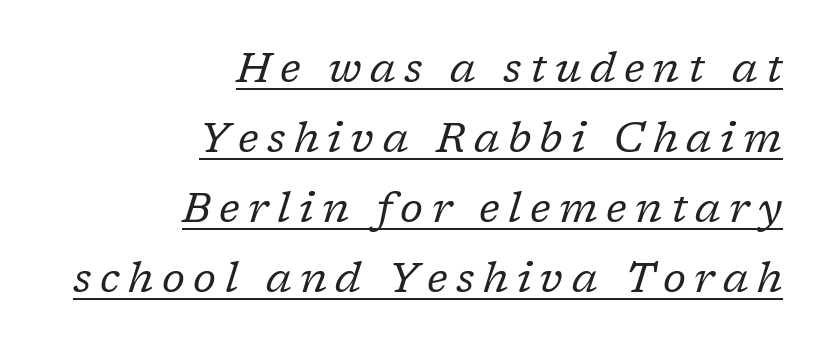
The image shows 42 px regular-weight serif type, italic (leaning right); set right-aligned, normal line spacing (1.67x), unusually wide letter spacing (+0.2 em), underlined; low stroke contrast and a medium x-height.
